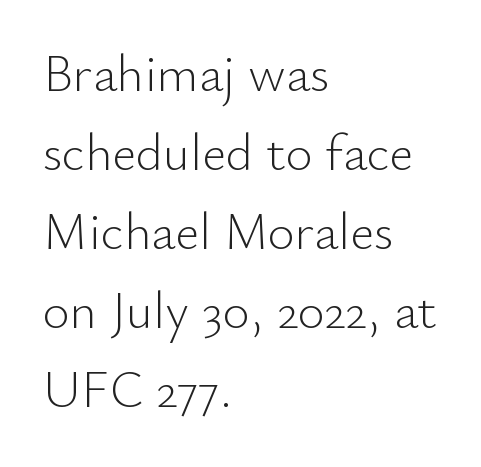
Q: Is the text bold? A: No.
Q: Is the text italic (slanted)? A: No, it is upright.
Q: Is the typeface a serif or a sans-serif typeface? A: Sans-serif.
Q: Is the text underlined? A: No.
Q: How is the paragraph aligned? A: Left-aligned.
Q: Is the spacing between letters normal or unusually wide? A: Normal.
Q: Is the spacing between lines tight, normal or loose? A: Normal.
Q: Width (condensed, normal, or wide)? A: Normal.
Q: Stroke contrast? A: Low.
Q: x-height? A: Small.
Q: Monospaced? A: No.
